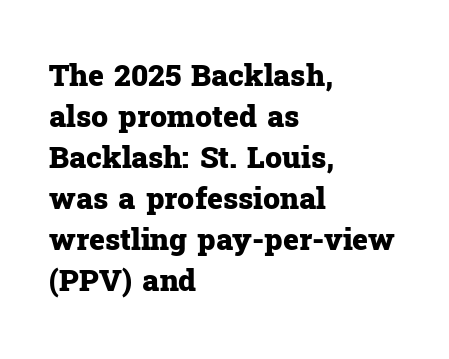
The rag falls on the right side of this text block. The rendering uses natural spacing where letterforms have individual widths. Look at the tracking — it's just the regular setting, nothing added. Emphasis by weight is at full strength: bold.
